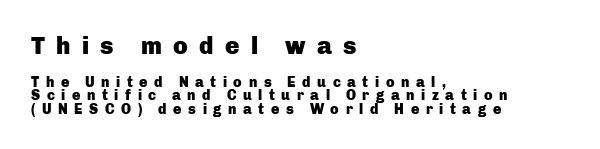
{"italic": "no", "bold": "yes", "underline": "no", "align": "left", "line_spacing": "tight", "line_spacing_ratio": 0.95, "letter_spacing": "wide", "letter_spacing_em": 0.47, "larger_block": "first", "size_ratio": 1.71, "glyph_px": 24}
